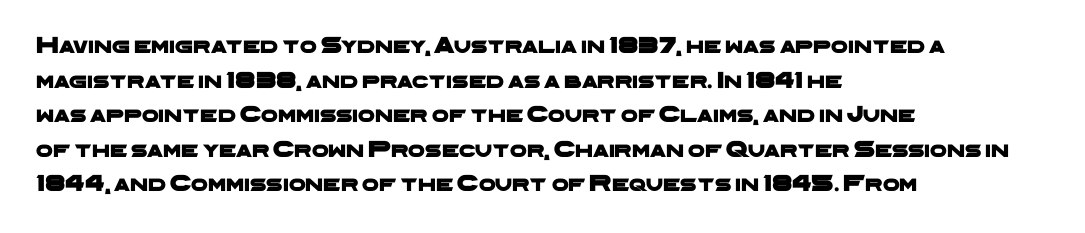
Q: Is the text underlined? A: No.
Q: How is the paragraph aligned? A: Left-aligned.
Q: Is the spacing between letters normal or unusually wide? A: Normal.
Q: Is the spacing between lines tight, normal or loose? A: Normal.
